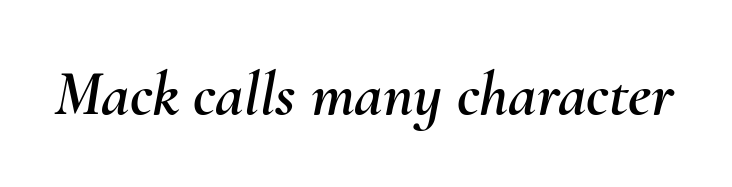
Descenders are the only things crossing below the line. This sample uses an oblique cut, with every glyph tilted off the vertical. You could not count columns in this text — the font is proportionally spaced. The line texture is even and compact thanks to regular tracking.
